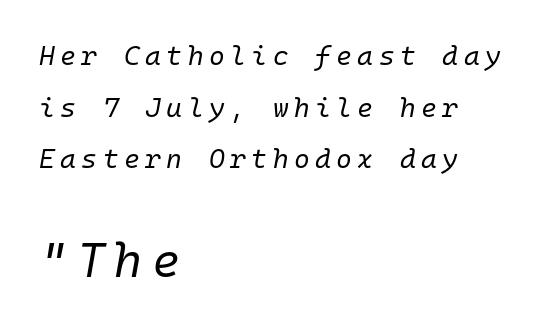
Block two is the big one; block one sits smaller above it. Every row of glyphs begins at an identical x-position on the left. The weight tops out at a normal text grade. Here the designer chose a console-style face with uniform glyph widths. Tracking value appears strongly positive — letters spread wide. The space between consecutive lines is lavish.
